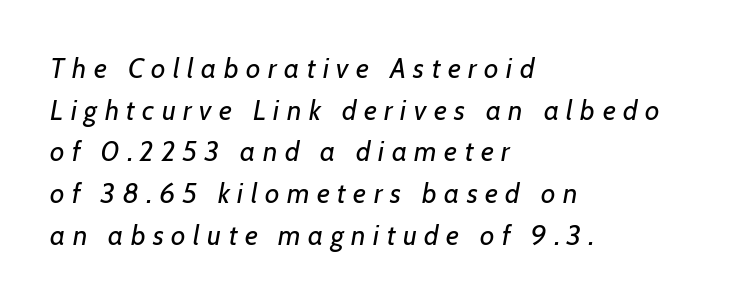
The image shows 28 px regular-weight type, italic (leaning right); set left-aligned, normal line spacing (1.49x), unusually wide letter spacing (+0.27 em), not underlined; low stroke contrast and a medium x-height.
